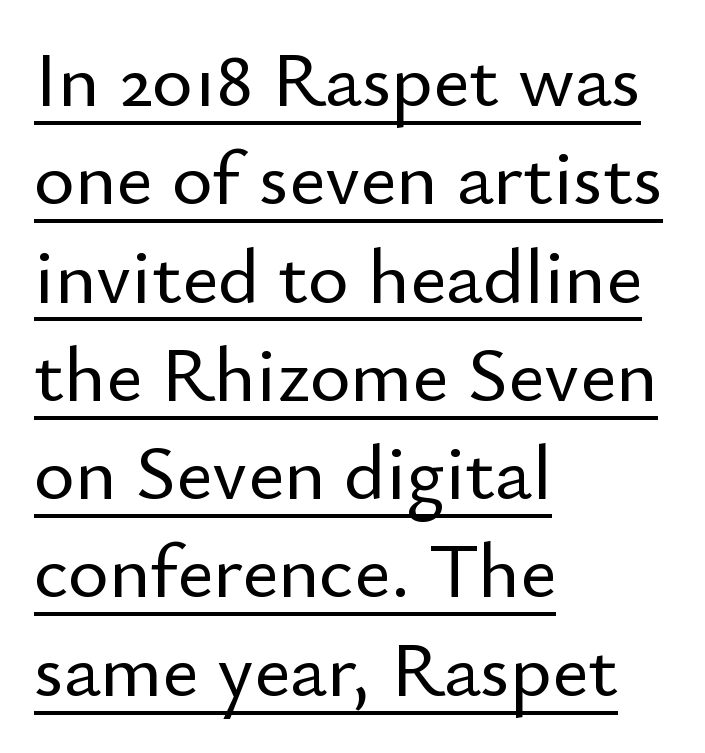
Q: Is the text italic (slanted)? A: No, it is upright.
Q: Is the typeface a serif or a sans-serif typeface? A: Sans-serif.
Q: Is the text underlined? A: Yes.
Q: How is the paragraph aligned? A: Left-aligned.
Q: Is the spacing between letters normal or unusually wide? A: Normal.
Q: Is the spacing between lines tight, normal or loose? A: Normal.
Q: Width (condensed, normal, or wide)? A: Normal.
Q: Stroke contrast? A: Low.
Q: x-height? A: Small.
Q: Monospaced? A: No.
